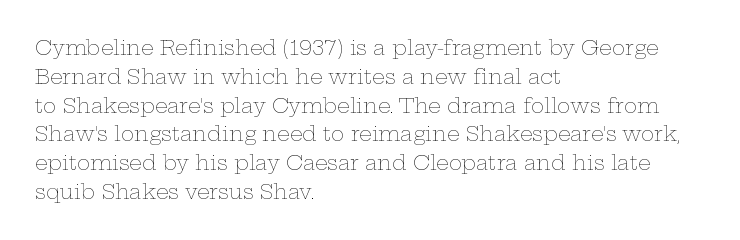
The image shows 20 px text type, upright; set left-aligned, normal line spacing (1.44x), normal letter spacing, not underlined.
